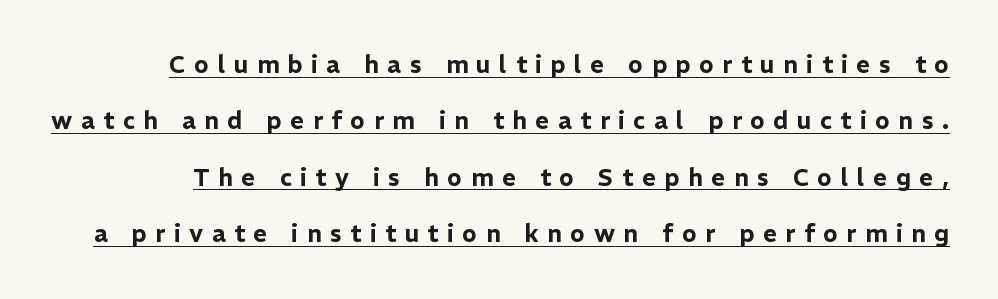
{"italic": "no", "underline": "yes", "line_spacing": "loose", "line_spacing_ratio": 2.35, "letter_spacing": "wide", "letter_spacing_em": 0.36, "glyph_px": 24}
